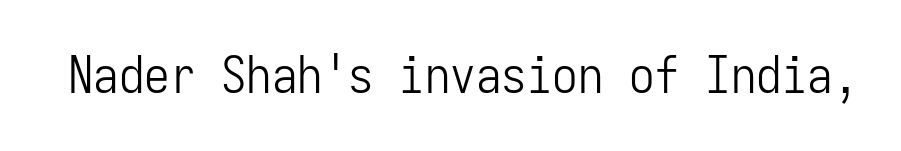
Q: Is the text bold? A: No.
Q: Is the text italic (slanted)? A: No, it is upright.
Q: Is the typeface a serif or a sans-serif typeface? A: Sans-serif.
Q: Is the text underlined? A: No.
Q: Is the spacing between letters normal or unusually wide? A: Normal.
Q: Width (condensed, normal, or wide)? A: Condensed.
Q: Stroke contrast? A: Low.
Q: x-height? A: Medium.
Q: Monospaced? A: Yes.
